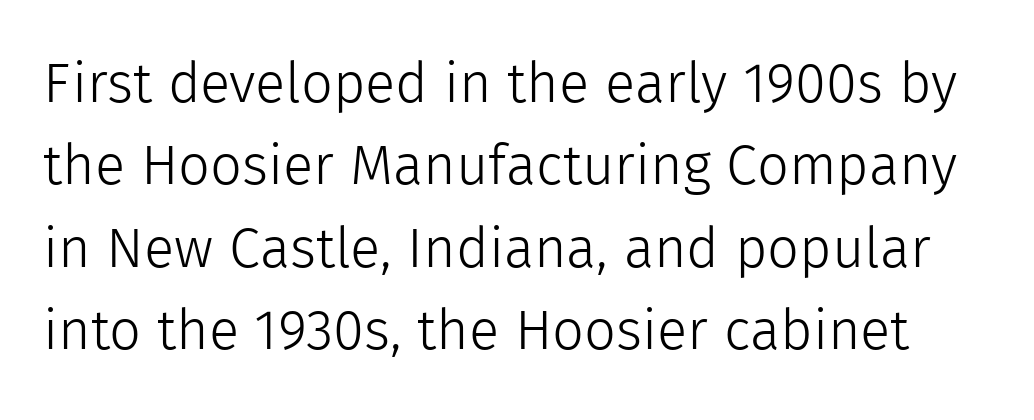
{"serif": "no", "italic": "no", "bold": "no", "weight": "light", "width": "normal", "x_height": "medium", "monospaced": "no", "underline": "no", "line_spacing": "normal", "line_spacing_ratio": 1.47, "letter_spacing": "normal", "letter_spacing_em": 0.0, "glyph_px": 56}
